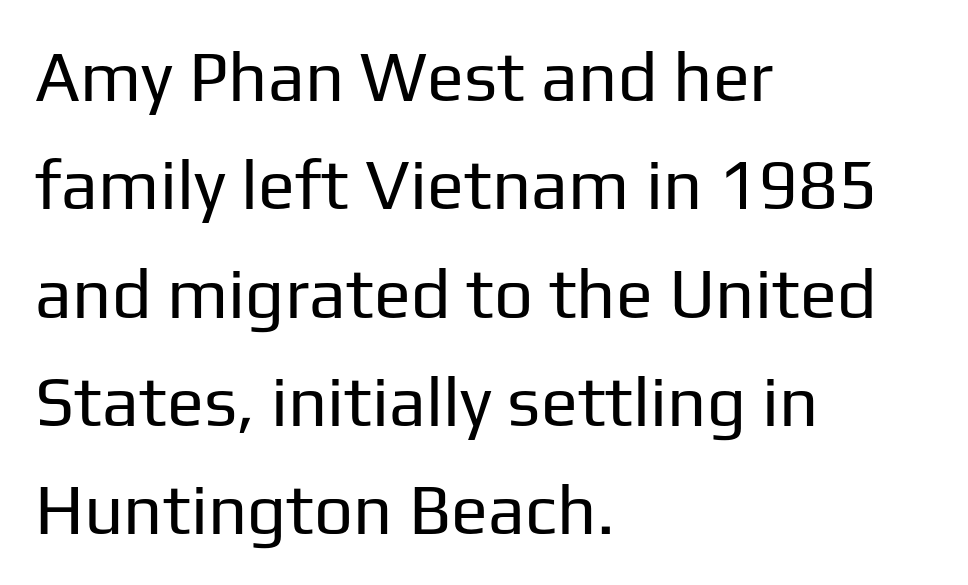
The foot of each line stays bare and open. Summary of vertical rhythm: regular, with standard interline spacing. The specimen reads as upright at a glance. One-word summary of the alignment: left.
